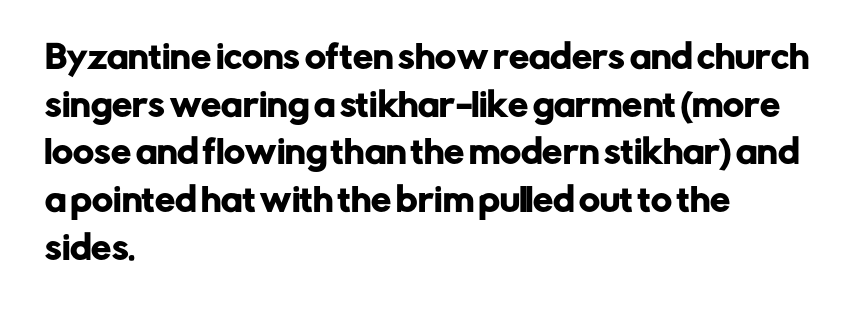
{"serif": "no", "italic": "no", "width": "normal", "stroke_contrast": "low", "x_height": "medium", "monospaced": "no", "underline": "no", "align": "left", "line_spacing": "normal", "line_spacing_ratio": 1.49, "letter_spacing": "normal", "letter_spacing_em": 0.0, "glyph_px": 32}
